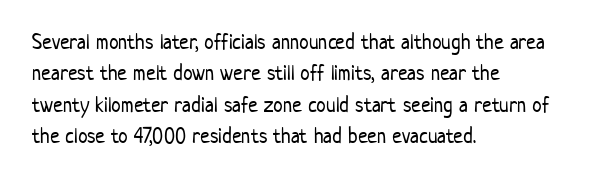
The line-height multiplier appears to be the usual default. The ragged edge is on the right, which tells us the setting is flush left. A typesetter would mark this as roman, not italic. This sample uses plain, unmodified letter spacing. No letter is thick-stroked: the sample isn't bold.
